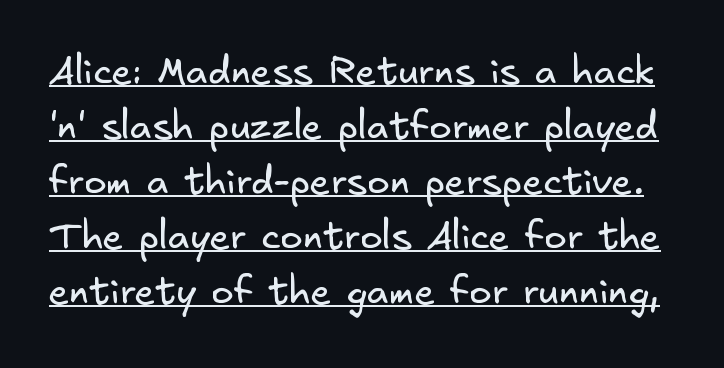
No extra tracking has been applied to these lines. The words here are underlined. Is the type heavy? It reads as light-to-regular instead. Vertical spacing — default. Are there feet on the stems? There aren't — it's a sans.
